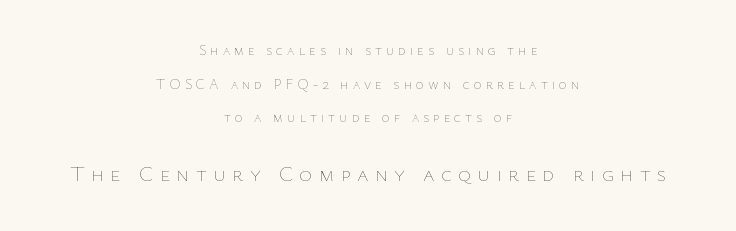
In CSS terms this would be text-align: center. Here the glyphs are tracked loosely, breaking word shapes into spaced letters. Is there any slant? The stems are plumb. Heaviness? Minimal to ordinary, like unemphasized prose. Clear beneath every line of the passage. In this sample the second text group is rendered at the bigger scale.
